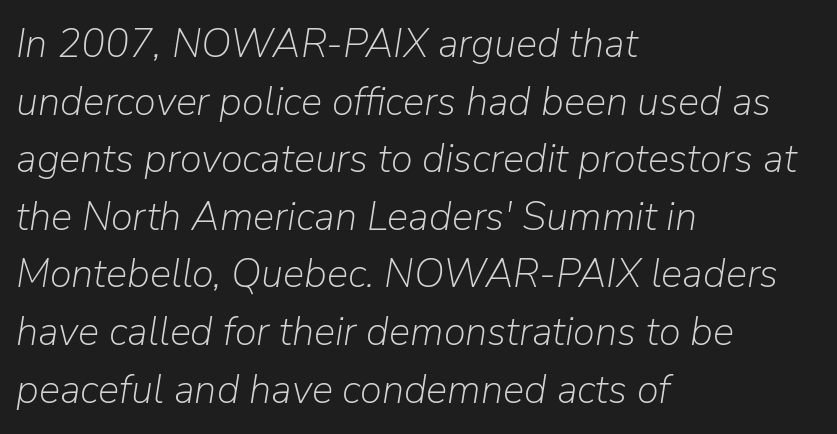
Q: Is the text bold? A: No.
Q: Is the text italic (slanted)? A: Yes, it leans right by about 9 degrees.
Q: Is the text underlined? A: No.
Q: How is the paragraph aligned? A: Left-aligned.
Q: Is the spacing between letters normal or unusually wide? A: Normal.
Q: Is the spacing between lines tight, normal or loose? A: Normal.
Q: Width (condensed, normal, or wide)? A: Normal.
Q: Stroke contrast? A: Low.
Q: x-height? A: Medium.
Q: Monospaced? A: No.
